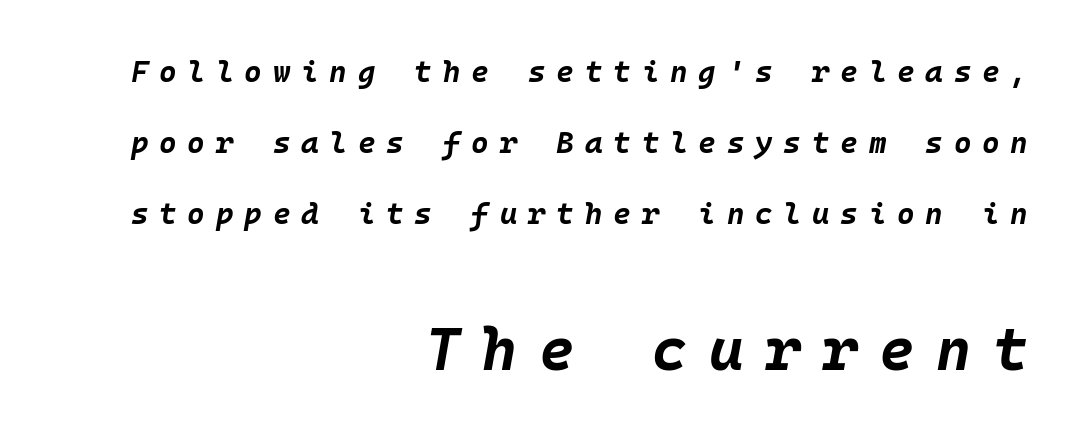
The image shows 60 px bold type, italic (leaning right), monospaced; set right-aligned, loose line spacing (2.36x), unusually wide letter spacing (+0.36 em), not underlined; the second (bottom) block is 2.0x larger; low stroke contrast and a large x-height.
